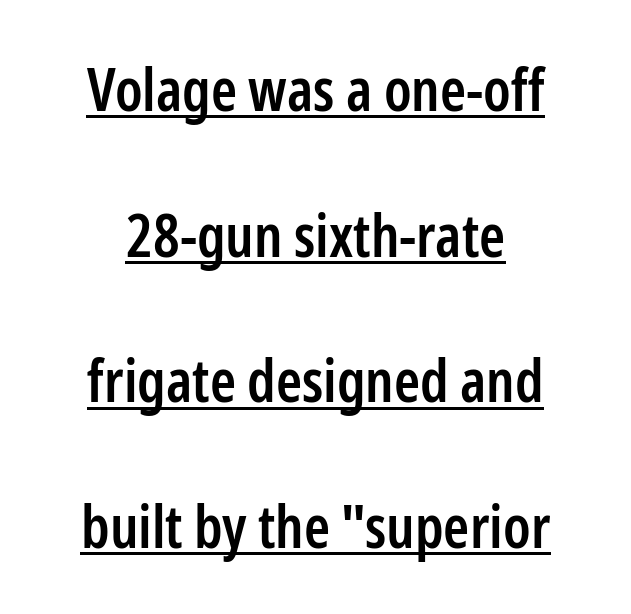
The image shows 59 px semibold, condensed sans-serif type, upright; set centered, loose line spacing (2.47x), normal letter spacing, underlined; low stroke contrast and a medium x-height.
